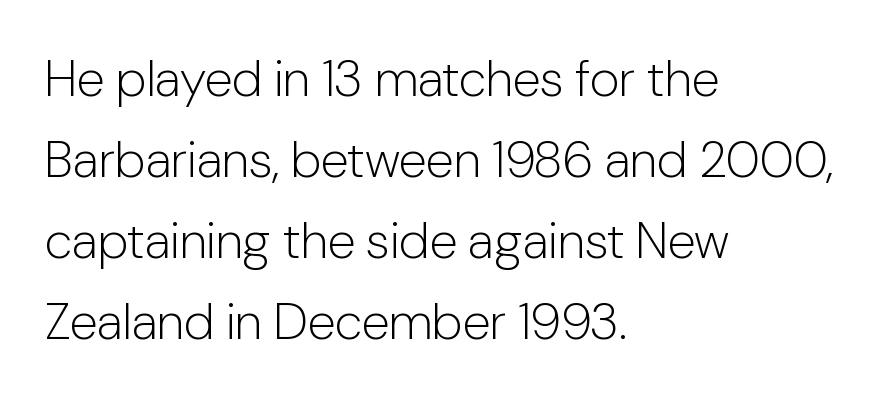
{"serif": "no", "italic": "no", "bold": "no", "weight": "light", "width": "normal", "stroke_contrast": "low", "x_height": "medium", "monospaced": "no", "underline": "no", "align": "left", "line_spacing": "normal", "line_spacing_ratio": 1.59, "letter_spacing": "normal", "letter_spacing_em": 0.0, "glyph_px": 51}
